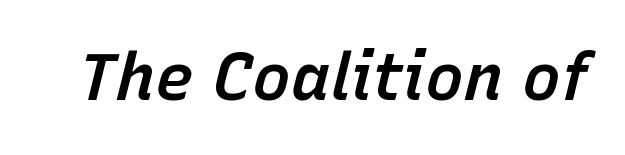
Q: Is the text bold? A: Semi-bold.
Q: Is the text italic (slanted)? A: Yes, it leans right by about 15 degrees.
Q: Is the text underlined? A: No.
Q: Is the spacing between letters normal or unusually wide? A: Normal.
Q: Width (condensed, normal, or wide)? A: Normal.
Q: Stroke contrast? A: Low.
Q: x-height? A: Medium.
Q: Monospaced? A: No.
